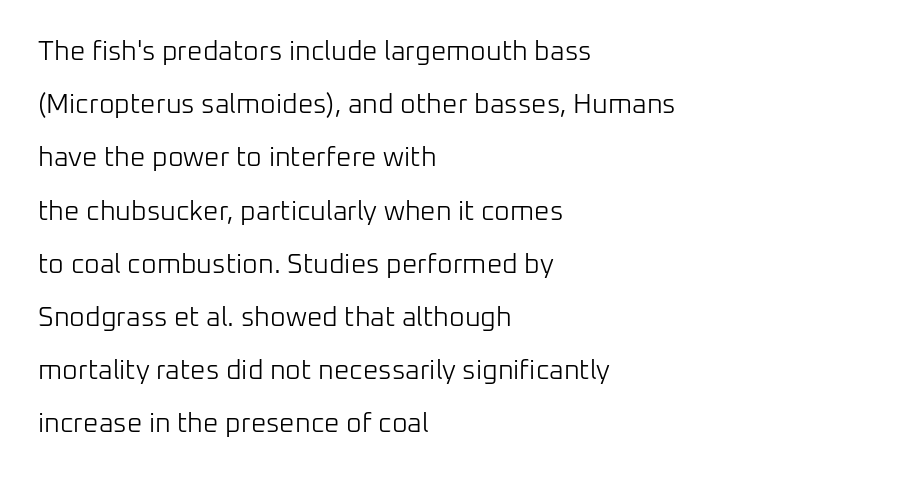
The rendering uses a large line-height, opening up the rows. Anything drawn beneath the words? Only blank space. Line beginnings align vertically; line endings do not. Every character sits straight up, as roman type does. No letter is thick-stroked: the sample isn't bold.
